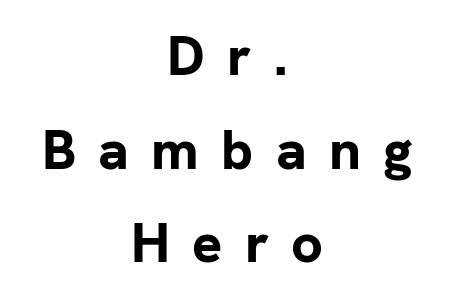
Typographically, this falls in the sans-serif category. Think of a printed novel: that variable character pitch is what you see here. Clear beneath every line of the passage. The letters are bold, with thick, heavy strokes.
